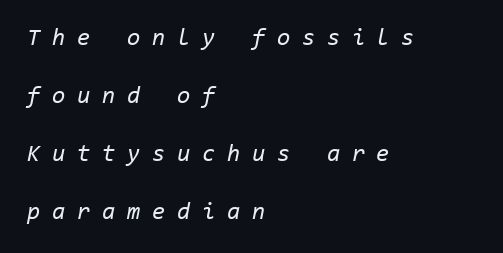
Q: Is the text bold? A: No.
Q: Is the text italic (slanted)? A: Yes, it leans right by about 11 degrees.
Q: Is the text underlined? A: No.
Q: How is the paragraph aligned? A: Left-aligned.
Q: Is the spacing between letters normal or unusually wide? A: Unusually wide.
Q: Is the spacing between lines tight, normal or loose? A: Loose.
